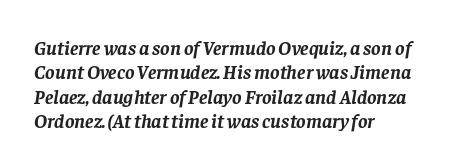
Quick note: italic. These lines keep a tight, regular rhythm from letter to letter. The text block is weighted toward the left margin, trailing off unevenly rightward. In terms of weight, the rendering is a true, heavy bold. Unmarked baselines from the first word to the last.
